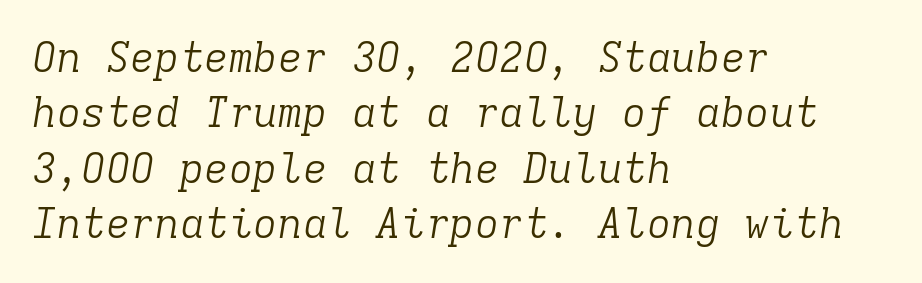
The image shows 41 px light serif type, italic (leaning right), monospaced; set left-aligned, normal line spacing (1.35x), normal letter spacing, not underlined; low stroke contrast and a medium x-height.
